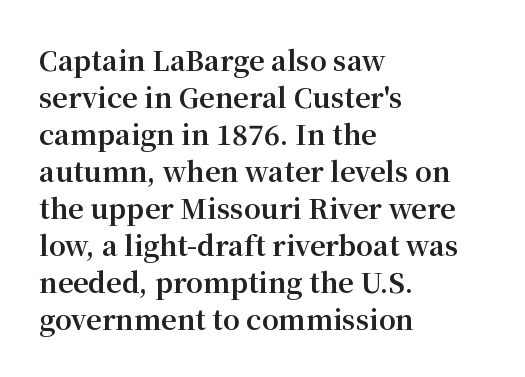
Every character sits straight up, as roman type does. Words appear dense and cohesive because spacing is normal. On the weight axis this lands at bold, roughly 700. In terms of leading, this rendering sits right in the middle.
